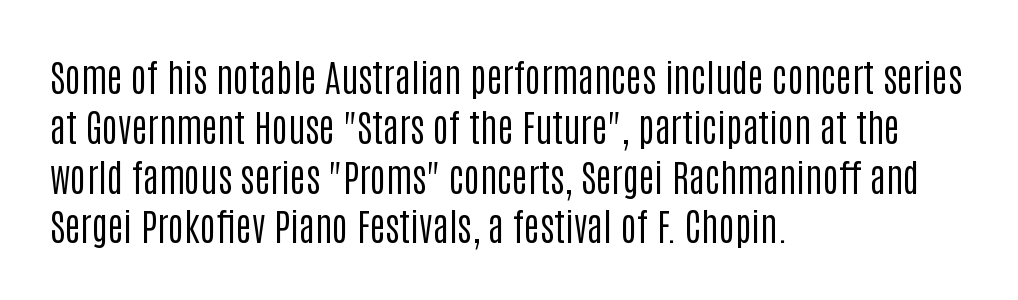
The image shows 38 px regular-weight, condensed sans-serif type, upright; set left-aligned, normal line spacing (1.31x), normal letter spacing, not underlined; low stroke contrast and a large x-height.
